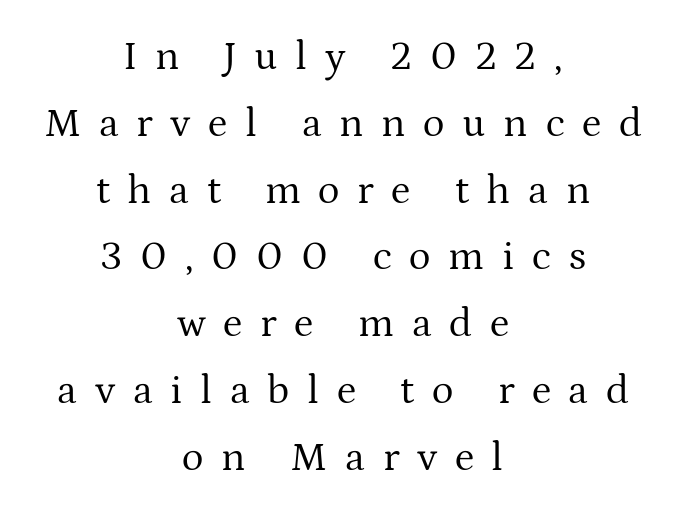
{"serif": "yes", "italic": "no", "bold": "no", "weight": "regular", "width": "normal", "stroke_contrast": "medium", "x_height": "medium", "monospaced": "no", "underline": "no", "align": "center", "line_spacing": "normal", "line_spacing_ratio": 1.63, "letter_spacing": "wide", "letter_spacing_em": 0.43, "glyph_px": 41}
